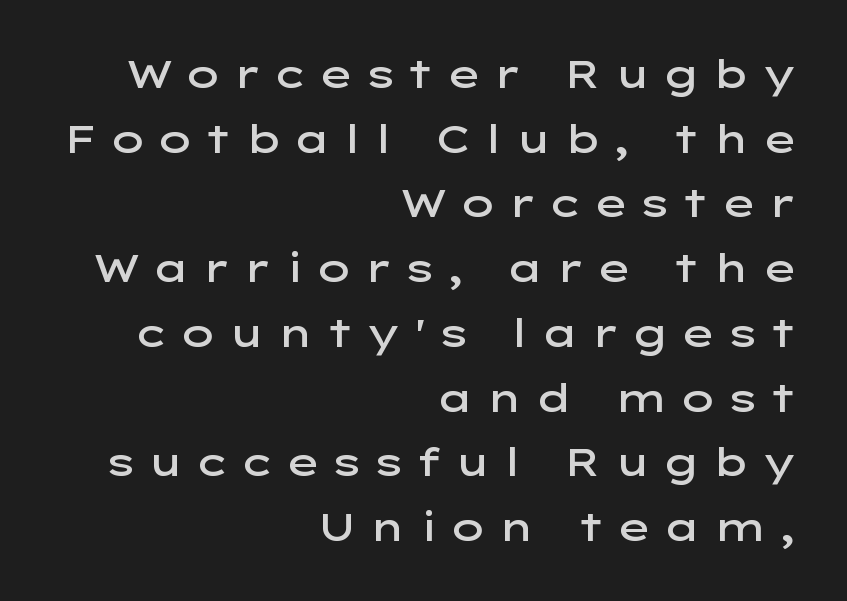
The image shows 39 px semibold, wide sans-serif type, upright; set right-aligned, normal line spacing (1.66x), unusually wide letter spacing (+0.26 em), not underlined; low stroke contrast and a medium x-height.
